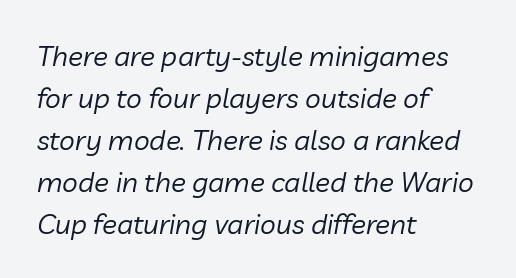
The image shows 28 px regular-weight type, italic (leaning right); set left-aligned, normal line spacing (1.5x), normal letter spacing, not underlined; low stroke contrast and a medium x-height.
